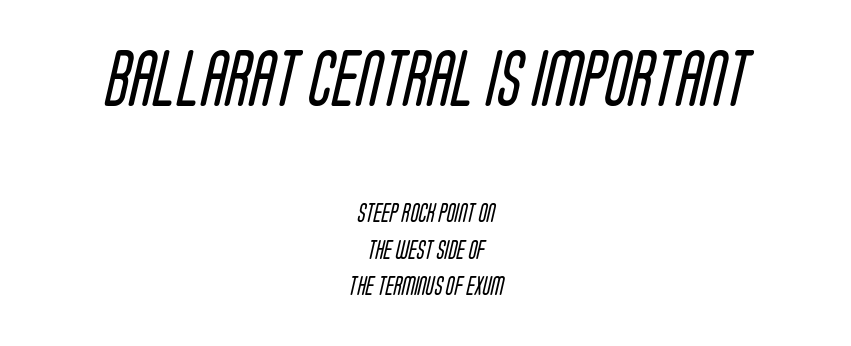
{"serif": "no", "bold": "no", "weight": "regular", "width": "condensed", "stroke_contrast": "low", "x_height": "large", "monospaced": "no", "underline": "no", "align": "center", "line_spacing": "loose", "line_spacing_ratio": 1.92, "letter_spacing": "normal", "letter_spacing_em": 0.0, "larger_block": "first", "size_ratio": 2.95, "glyph_px": 56}
